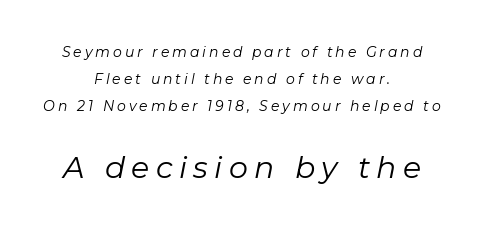
The image shows 30 px regular-weight type, italic (leaning right); set centered, loose line spacing (1.92x), unusually wide letter spacing (+0.21 em), not underlined; the second (bottom) block is 2.14x larger; low stroke contrast and a medium x-height.
